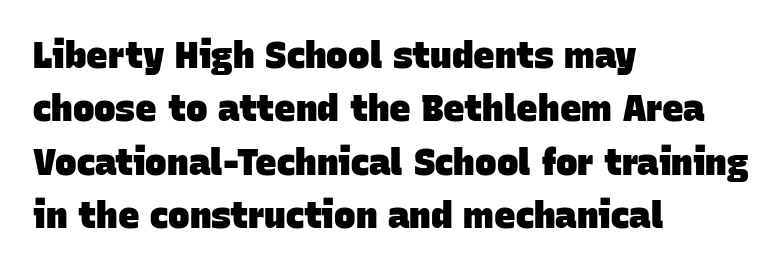
Q: Is the text bold? A: Yes.
Q: Is the typeface a serif or a sans-serif typeface? A: Sans-serif.
Q: Is the text underlined? A: No.
Q: How is the paragraph aligned? A: Left-aligned.
Q: Is the spacing between letters normal or unusually wide? A: Normal.
Q: Is the spacing between lines tight, normal or loose? A: Normal.
Q: Width (condensed, normal, or wide)? A: Normal.
Q: Stroke contrast? A: Low.
Q: x-height? A: Large.
Q: Monospaced? A: No.
